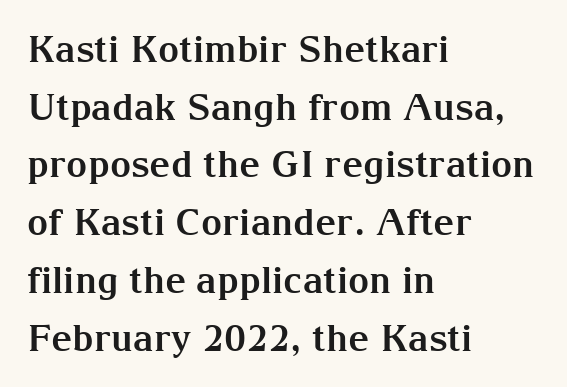
Q: Is the text bold? A: Yes.
Q: Is the text italic (slanted)? A: No, it is upright.
Q: Is the typeface a serif or a sans-serif typeface? A: Serif.
Q: Is the text underlined? A: No.
Q: How is the paragraph aligned? A: Left-aligned.
Q: Is the spacing between letters normal or unusually wide? A: Normal.
Q: Is the spacing between lines tight, normal or loose? A: Normal.
Q: Width (condensed, normal, or wide)? A: Normal.
Q: Stroke contrast? A: Medium.
Q: x-height? A: Medium.
Q: Monospaced? A: No.
